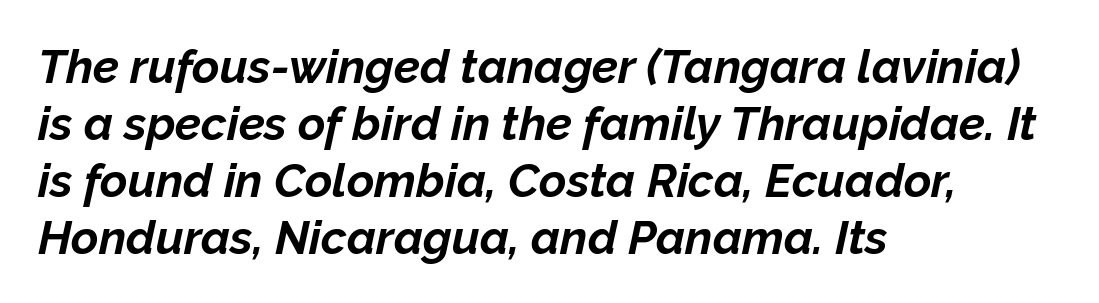
You could call the tracking neutral — neither tight nor loose. Bare-footed words on every line. This sample has the flowing, uneven cadence of proportional lettering. The compositor pushed each line to the left boundary. You can tell it's italic because the verticals aren't actually vertical. On the weight axis this lands at bold, roughly 700.
